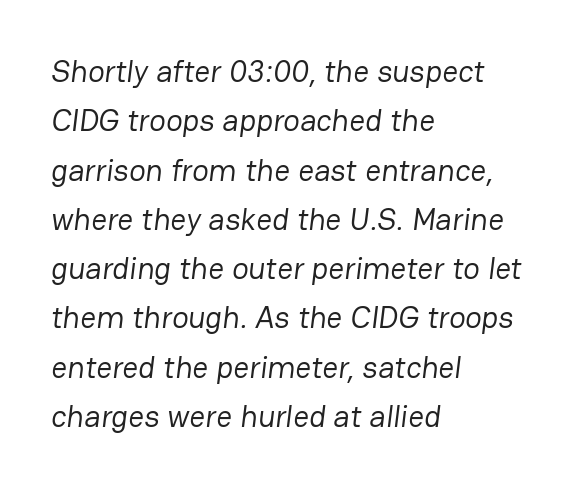
{"serif": "no", "bold": "no", "weight": "regular", "width": "normal", "stroke_contrast": "low", "x_height": "medium", "monospaced": "no", "underline": "no", "align": "left", "line_spacing": "normal", "line_spacing_ratio": 1.59, "letter_spacing": "normal", "letter_spacing_em": 0.0, "glyph_px": 31}
